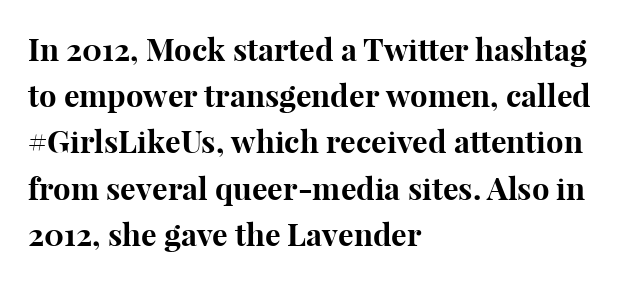
Q: Is the text bold? A: Yes.
Q: Is the text italic (slanted)? A: No, it is upright.
Q: Is the typeface a serif or a sans-serif typeface? A: Serif.
Q: Is the text underlined? A: No.
Q: How is the paragraph aligned? A: Left-aligned.
Q: Is the spacing between letters normal or unusually wide? A: Normal.
Q: Is the spacing between lines tight, normal or loose? A: Normal.
Q: Width (condensed, normal, or wide)? A: Normal.
Q: Stroke contrast? A: High.
Q: x-height? A: Medium.
Q: Monospaced? A: No.
